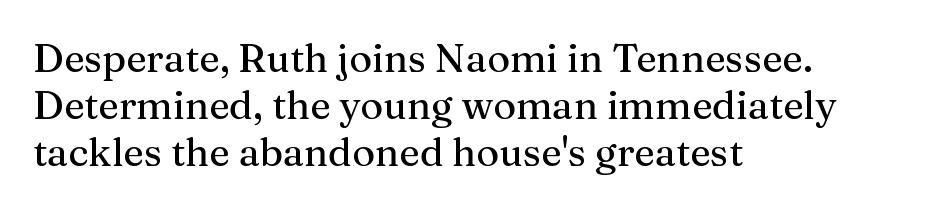
The image shows 39 px serif type, upright; set left-aligned, line spacing 1.21x, normal letter spacing, not underlined; medium stroke contrast and a medium x-height.
